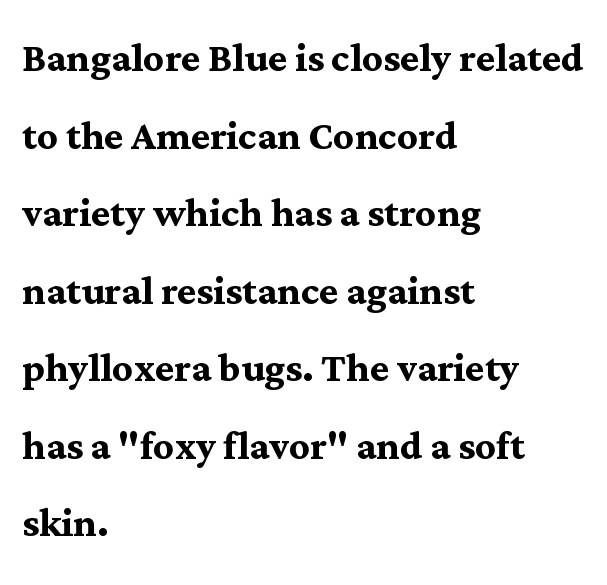
Q: Is the text bold? A: Yes.
Q: Is the text italic (slanted)? A: No, it is upright.
Q: Is the typeface a serif or a sans-serif typeface? A: Serif.
Q: Is the text underlined? A: No.
Q: How is the paragraph aligned? A: Left-aligned.
Q: Is the spacing between letters normal or unusually wide? A: Normal.
Q: Is the spacing between lines tight, normal or loose? A: Normal.
Q: Width (condensed, normal, or wide)? A: Normal.
Q: Stroke contrast? A: Medium.
Q: x-height? A: Medium.
Q: Monospaced? A: No.
